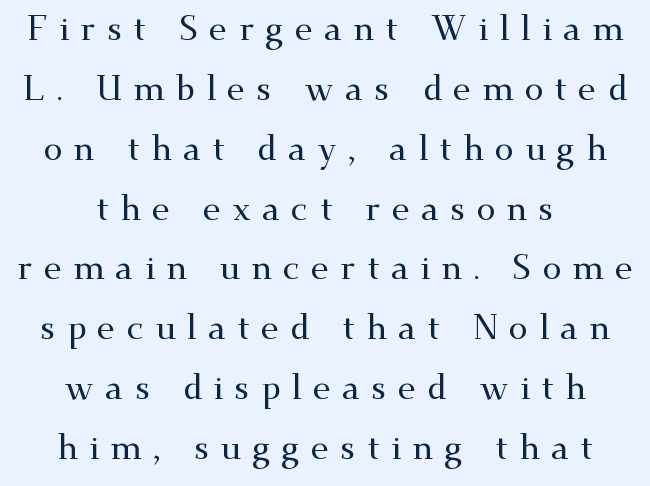
{"serif": "yes", "italic": "no", "width": "wide", "stroke_contrast": "medium", "x_height": "small", "monospaced": "no", "underline": "no", "align": "center", "line_spacing_ratio": 1.76, "letter_spacing": "wide", "letter_spacing_em": 0.33, "glyph_px": 34}
